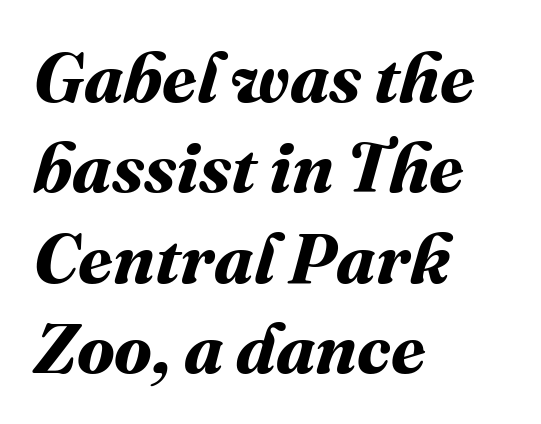
Strokes here are thick enough to call this a true bold. Every row of glyphs begins at an identical x-position on the left. Check the space under the baseline: it is left empty. A typesetter would call this proportional, since set widths differ per character. Horizontal bands of white between lines are of average thickness. You could call the tracking neutral — neither tight nor loose.
